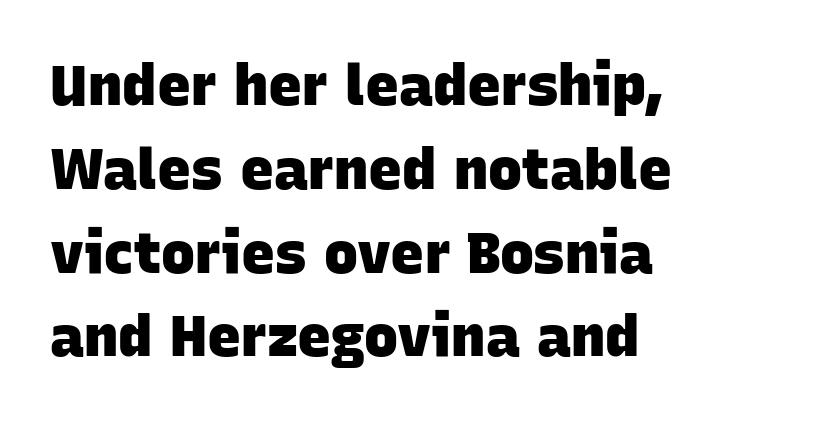
Q: Is the text bold? A: Yes.
Q: Is the typeface a serif or a sans-serif typeface? A: Sans-serif.
Q: Is the text underlined? A: No.
Q: How is the paragraph aligned? A: Left-aligned.
Q: Is the spacing between letters normal or unusually wide? A: Normal.
Q: Is the spacing between lines tight, normal or loose? A: Normal.
Q: Width (condensed, normal, or wide)? A: Normal.
Q: Stroke contrast? A: Low.
Q: x-height? A: Large.
Q: Monospaced? A: No.
